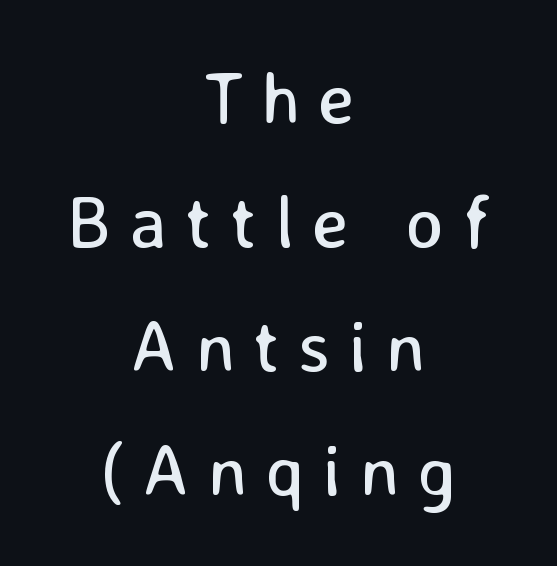
Q: Is the text bold? A: No.
Q: Is the text italic (slanted)? A: No, it is upright.
Q: Is the typeface a serif or a sans-serif typeface? A: Sans-serif.
Q: Is the text underlined? A: No.
Q: How is the paragraph aligned? A: Centered.
Q: Is the spacing between letters normal or unusually wide? A: Unusually wide.
Q: Is the spacing between lines tight, normal or loose? A: Normal.
Q: Width (condensed, normal, or wide)? A: Normal.
Q: Stroke contrast? A: Low.
Q: x-height? A: Medium.
Q: Monospaced? A: No.
